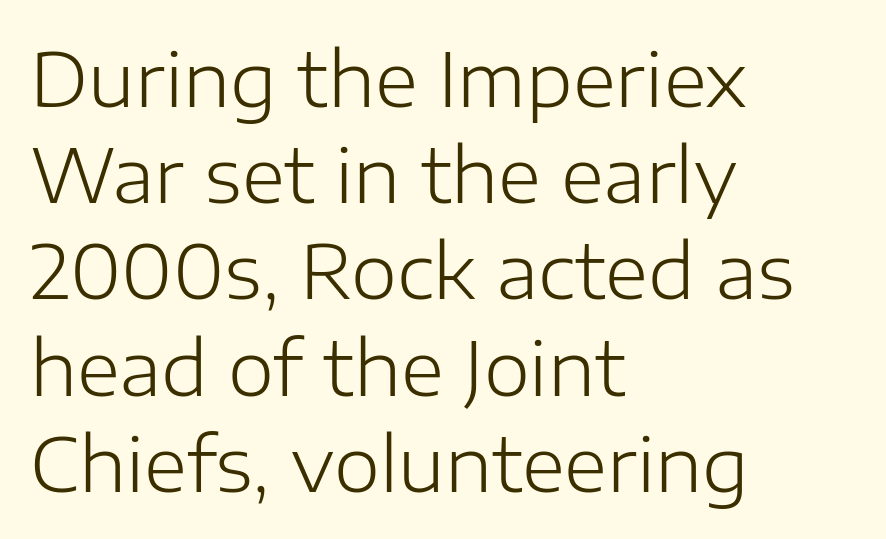
Regarding leading, the lines here are spaced in the standard way. Is the letter spacing exaggerated? No — it looks like the ordinary default. The rendering uses natural spacing where letterforms have individual widths. The ragged edge is on the right, which tells us the setting is flush left.
